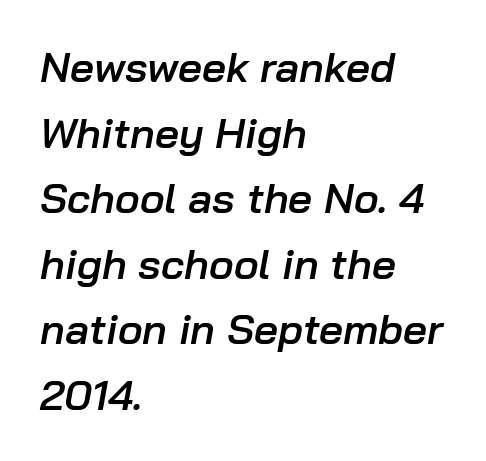
{"italic": "yes", "lean": "right", "slant_degrees": 10, "bold": "semi", "weight": "semibold", "width": "normal", "stroke_contrast": "low", "x_height": "medium", "monospaced": "no", "underline": "no", "align": "left", "line_spacing": "normal", "line_spacing_ratio": 1.56, "letter_spacing": "normal", "letter_spacing_em": 0.0, "glyph_px": 42}
